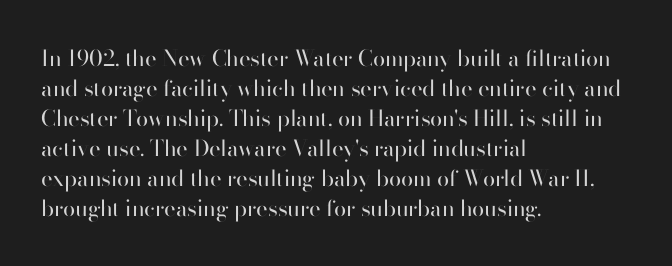
The image shows 22 px text type, upright; set left-aligned, normal line spacing (1.36x), normal letter spacing, not underlined.
